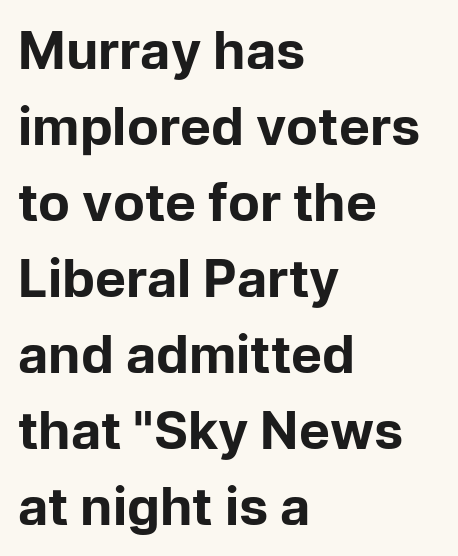
Underline: absent. Is this a fixed-width face? No — the glyphs have proportional, varying widths. Short note: letters normally spaced. Heavy, bold letterforms. The letters stand upright; this is a roman face.
